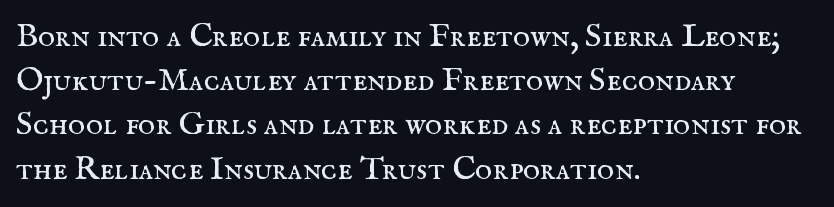
Q: Is the text bold? A: No.
Q: Is the text italic (slanted)? A: No, it is upright.
Q: Is the typeface a serif or a sans-serif typeface? A: Serif.
Q: Is the text underlined? A: No.
Q: How is the paragraph aligned? A: Left-aligned.
Q: Is the spacing between letters normal or unusually wide? A: Normal.
Q: Is the spacing between lines tight, normal or loose? A: Normal.
Q: Width (condensed, normal, or wide)? A: Normal.
Q: Stroke contrast? A: Medium.
Q: x-height? A: Small.
Q: Monospaced? A: No.
